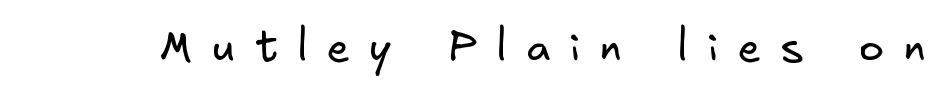
The letterforms sit at book weight or below. Lines of text with bare space underneath. Here the glyphs are tracked loosely, breaking word shapes into spaced letters. To sum up the face: it is a sans, with no serifs.
